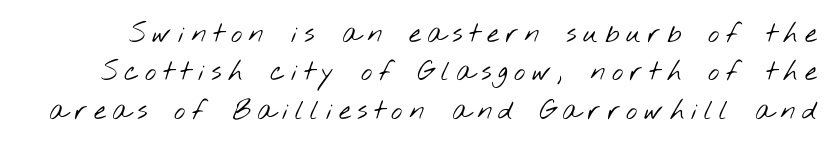
The image shows 27 px text type; set normal line spacing (1.42x), unusually wide letter spacing (+0.24 em), not underlined.
